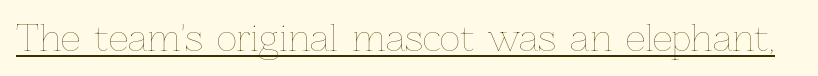
These glyphs show unthickened strokes, regular width or finer. This is roman type, the default non-slanted kind. Here the designer chose a conventional face with non-uniform glyph widths. In terms of letterspacing, this is plain default setting. Underlined type.
